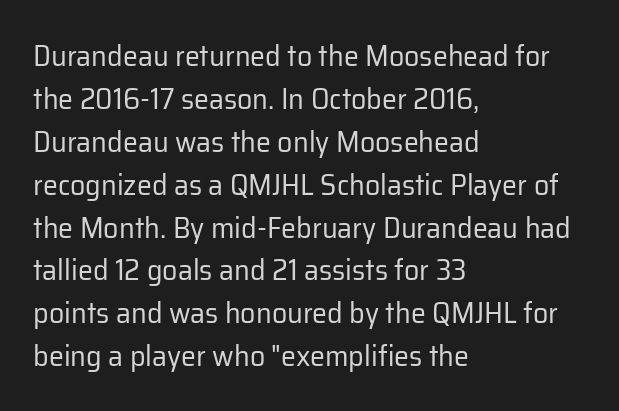
Q: Is the text bold? A: No.
Q: Is the text italic (slanted)? A: No, it is upright.
Q: Is the typeface a serif or a sans-serif typeface? A: Sans-serif.
Q: Is the text underlined? A: No.
Q: How is the paragraph aligned? A: Left-aligned.
Q: Is the spacing between letters normal or unusually wide? A: Normal.
Q: Is the spacing between lines tight, normal or loose? A: Normal.
Q: Width (condensed, normal, or wide)? A: Normal.
Q: Stroke contrast? A: Low.
Q: x-height? A: Medium.
Q: Monospaced? A: No.
